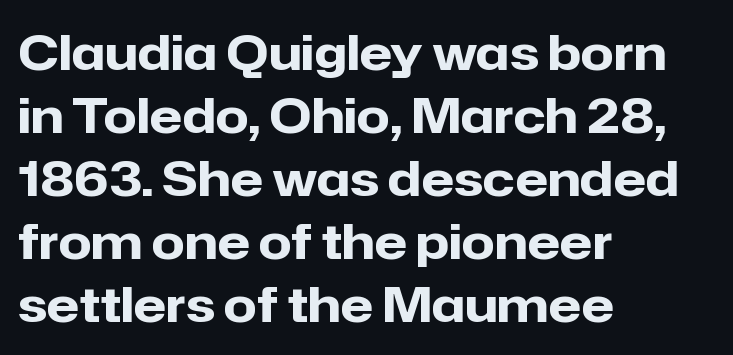
{"serif": "no", "italic": "no", "bold": "yes", "weight": "heavy", "width": "normal", "stroke_contrast": "low", "x_height": "medium", "monospaced": "no", "underline": "no", "align": "left", "line_spacing": "normal", "line_spacing_ratio": 1.31, "letter_spacing": "normal", "letter_spacing_em": 0.0, "glyph_px": 48}
